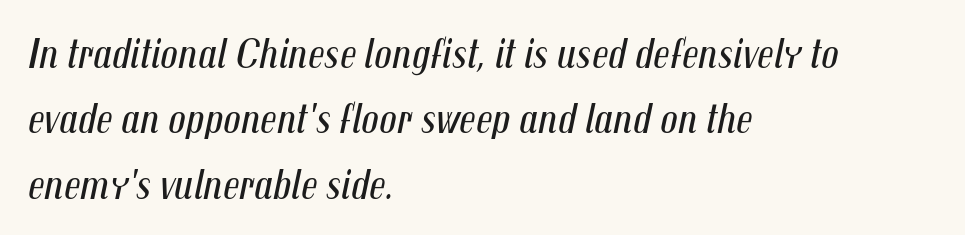
The image shows 43 px regular-weight, condensed type, italic (leaning right); set left-aligned, normal line spacing (1.52x), normal letter spacing, not underlined; medium stroke contrast and a medium x-height.
